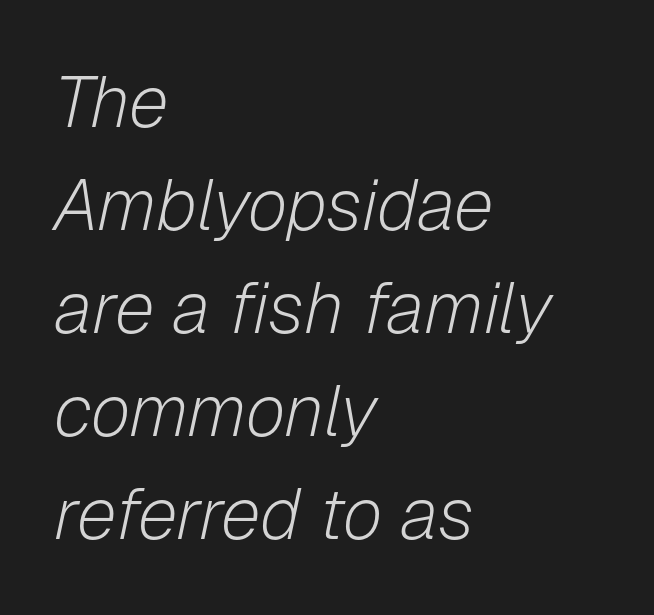
The image shows 72 px light type, italic (leaning right); set left-aligned, normal line spacing (1.43x), normal letter spacing, not underlined; low stroke contrast and a medium x-height.
